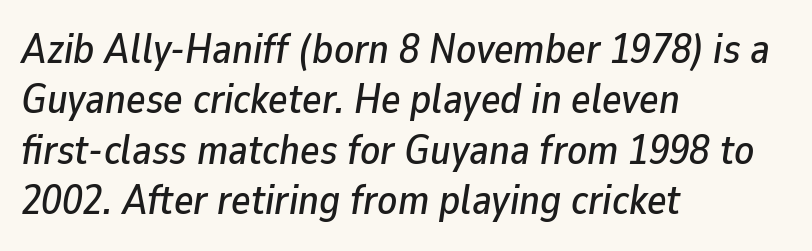
The image shows 41 px text type, italic (leaning right); set left-aligned, line spacing 1.23x, normal letter spacing, not underlined; low stroke contrast and a medium x-height.
